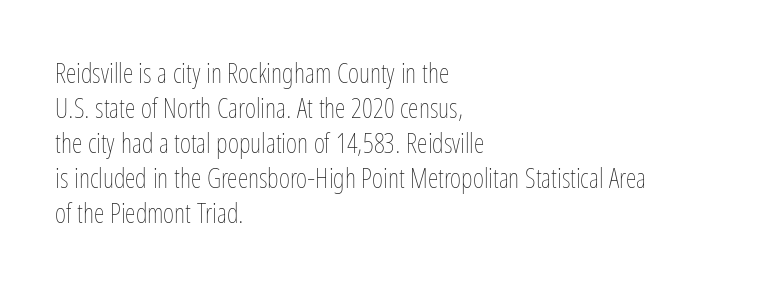
Q: Is the text bold? A: No.
Q: Is the text italic (slanted)? A: No, it is upright.
Q: Is the text underlined? A: No.
Q: How is the paragraph aligned? A: Left-aligned.
Q: Is the spacing between letters normal or unusually wide? A: Normal.
Q: Is the spacing between lines tight, normal or loose? A: Normal.
